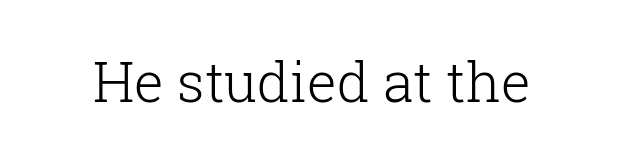
Q: Is the text bold? A: No.
Q: Is the text italic (slanted)? A: No, it is upright.
Q: Is the typeface a serif or a sans-serif typeface? A: Serif.
Q: Is the text underlined? A: No.
Q: Is the spacing between letters normal or unusually wide? A: Normal.
Q: Width (condensed, normal, or wide)? A: Normal.
Q: Stroke contrast? A: Low.
Q: x-height? A: Medium.
Q: Monospaced? A: No.
